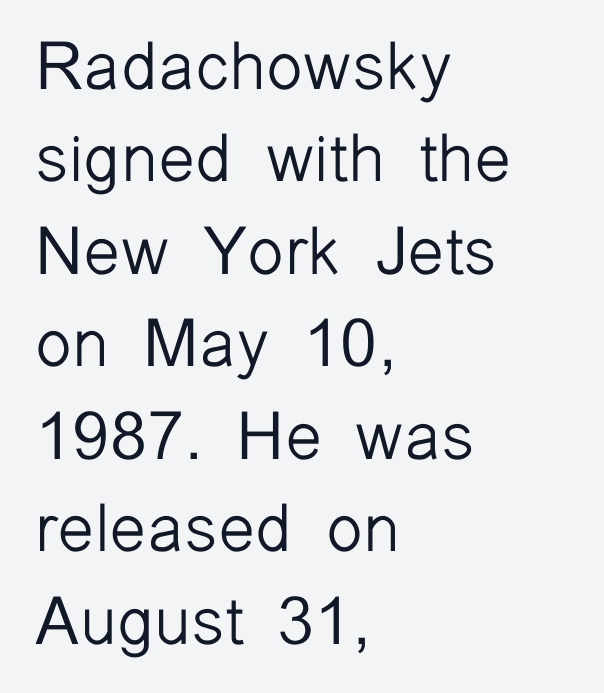
{"serif": "no", "italic": "no", "bold": "no", "weight": "light", "width": "normal", "stroke_contrast": "low", "x_height": "medium", "monospaced": "no", "underline": "no", "align": "left", "line_spacing": "normal", "line_spacing_ratio": 1.38, "letter_spacing": "normal", "letter_spacing_em": 0.0, "glyph_px": 67}
